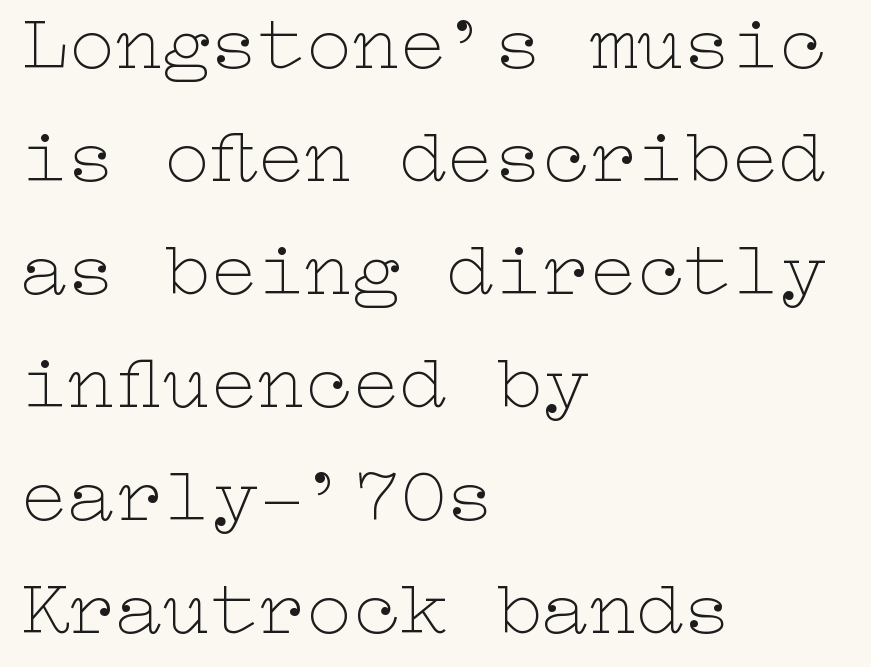
{"italic": "no", "bold": "no", "weight": "thin", "width": "wide", "stroke_contrast": "low", "x_height": "medium", "underline": "no", "align": "left", "line_spacing": "normal", "line_spacing_ratio": 1.43, "letter_spacing": "normal", "letter_spacing_em": 0.0, "glyph_px": 79}
